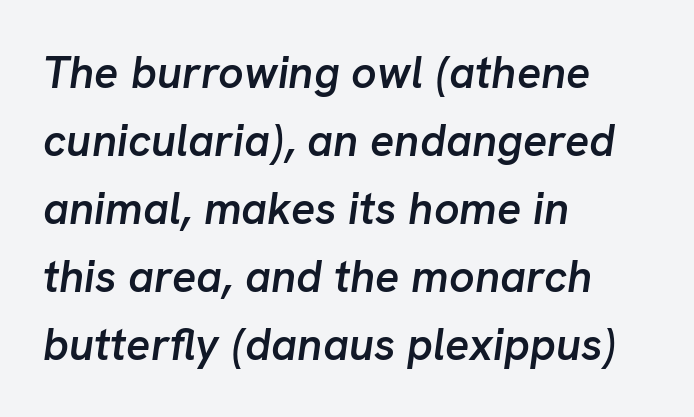
{"italic": "yes", "lean": "right", "slant_degrees": 8, "bold": "semi", "weight": "semibold", "width": "normal", "stroke_contrast": "low", "x_height": "medium", "monospaced": "no", "underline": "no", "align": "left", "line_spacing": "normal", "line_spacing_ratio": 1.51, "letter_spacing": "normal", "letter_spacing_em": 0.0, "glyph_px": 45}
